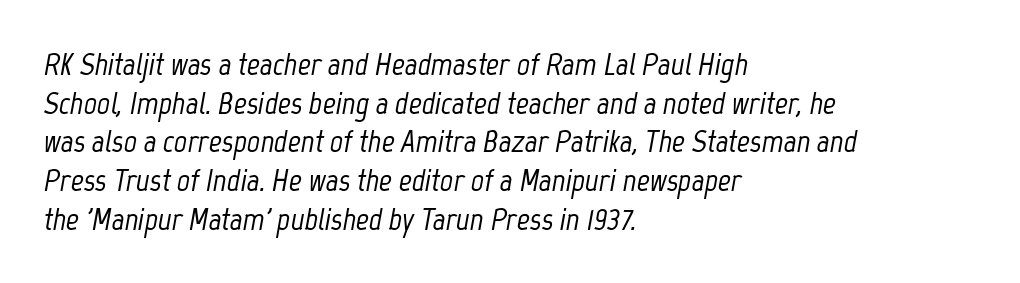
{"italic": "yes", "lean": "right", "slant_degrees": 12, "width": "condensed", "stroke_contrast": "low", "x_height": "medium", "monospaced": "no", "underline": "no", "align": "left", "line_spacing_ratio": 1.21, "letter_spacing": "normal", "letter_spacing_em": 0.0, "glyph_px": 32}
